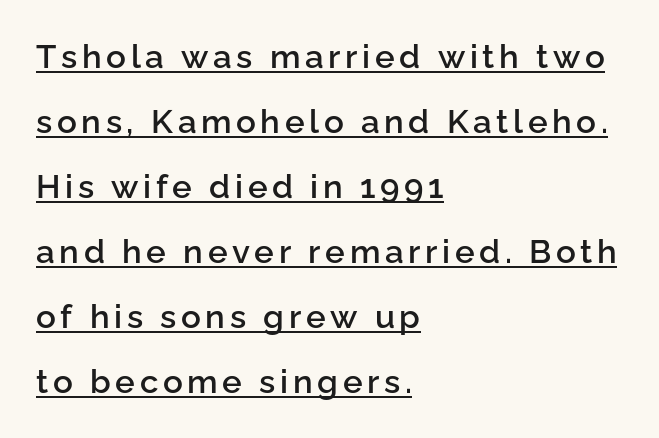
The image shows 33 px semibold sans-serif type, upright; set left-aligned, loose line spacing (1.97x), underlined; low stroke contrast and a medium x-height.
